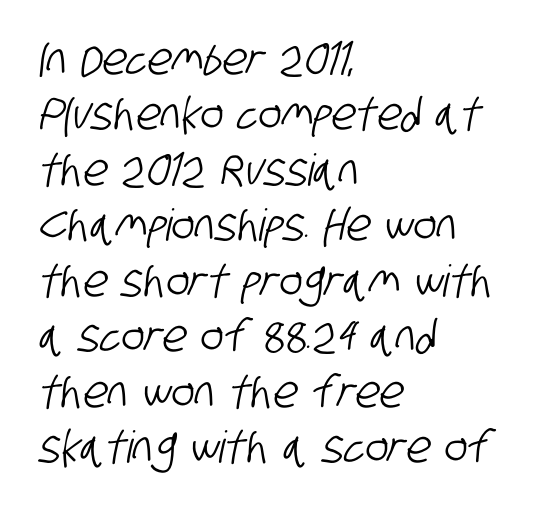
The image shows 44 px condensed sans-serif type; set left-aligned, normal line spacing (1.26x), normal letter spacing, not underlined; low stroke contrast and a large x-height.
